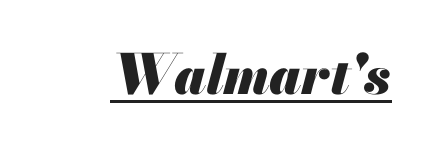
{"italic": "yes", "lean": "right", "slant_degrees": 13, "bold": "yes", "weight": "heavy", "width": "normal", "stroke_contrast": "medium", "x_height": "small", "monospaced": "no", "underline": "yes", "letter_spacing": "normal", "letter_spacing_em": 0.0, "glyph_px": 55}
